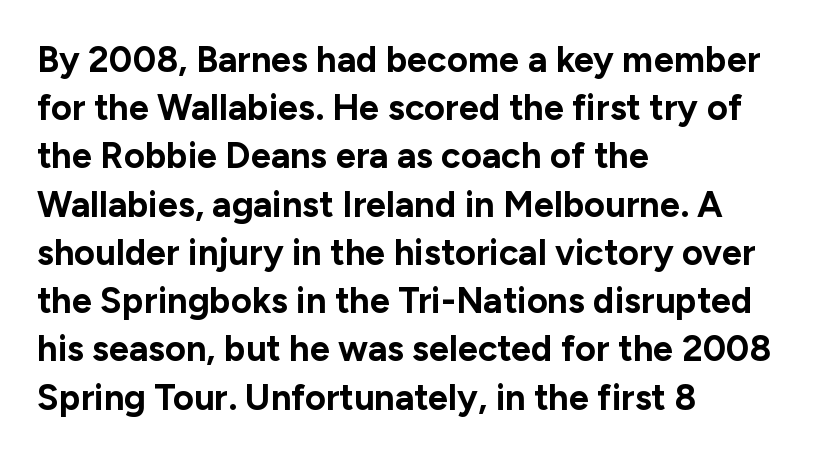
Are there feet on the stems? There aren't — it's a sans. Bold? Absolutely — the strokes are thick and heavy. In CSS terms this would be text-align: left. Quick note: interline space is typical.
